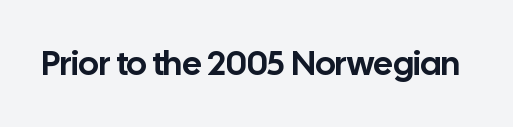
The image shows 34 px sans-serif type, upright; set normal letter spacing, not underlined; low stroke contrast and a medium x-height.
